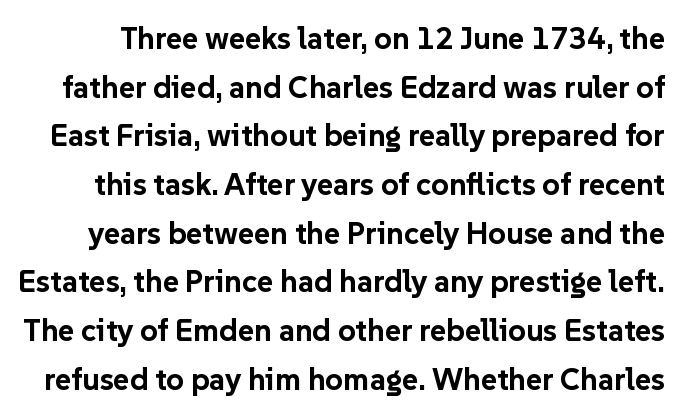
{"serif": "no", "italic": "no", "bold": "yes", "weight": "bold", "width": "normal", "stroke_contrast": "low", "x_height": "medium", "monospaced": "no", "underline": "no", "line_spacing": "normal", "line_spacing_ratio": 1.57, "letter_spacing": "normal", "letter_spacing_em": 0.0, "glyph_px": 31}
